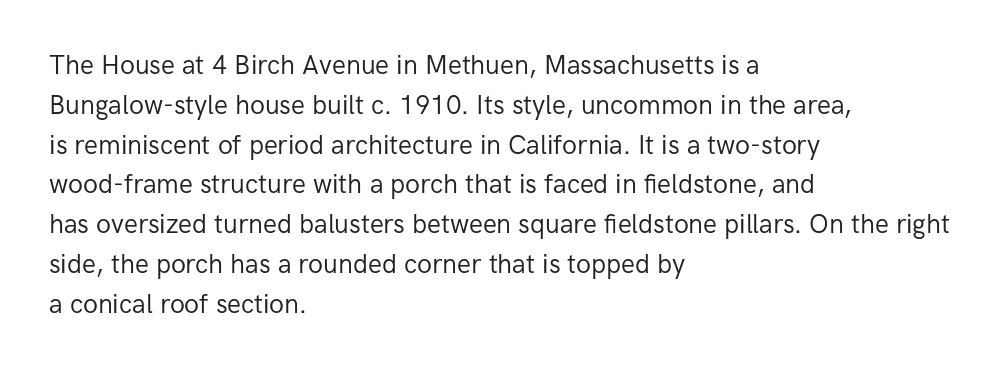
The image shows 26 px text type, upright; set left-aligned, normal line spacing (1.53x), normal letter spacing, not underlined.
